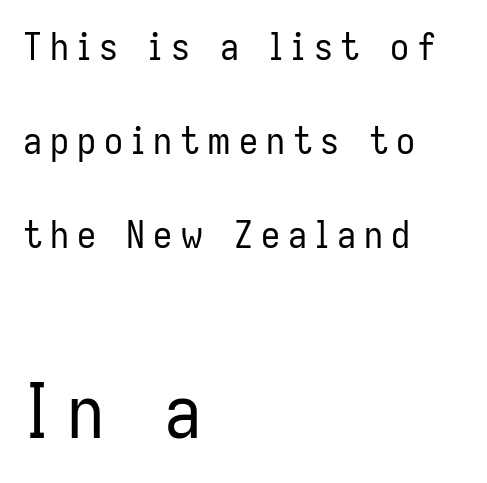
The image shows 75 px regular-weight, condensed sans-serif type, upright; set left-aligned, loose line spacing (2.47x), unusually wide letter spacing (+0.21 em), not underlined; the second (bottom) block is 1.97x larger; low stroke contrast and a medium x-height.
